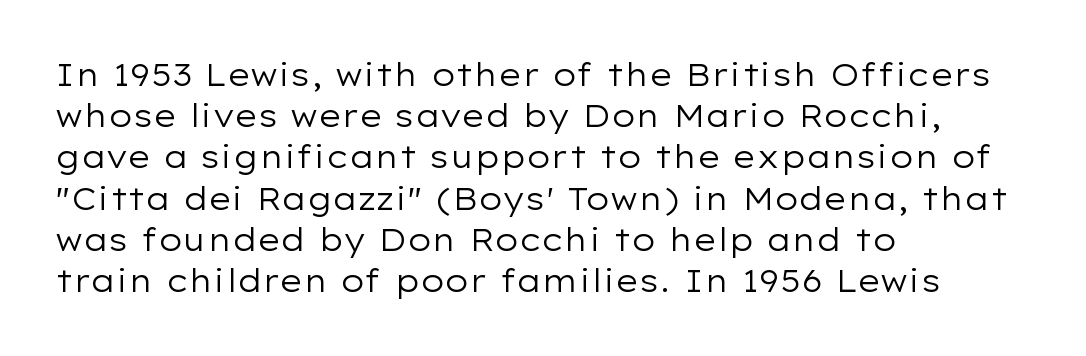
The image shows 31 px regular-weight, wide sans-serif type, upright; set left-aligned, normal line spacing (1.33x), normal letter spacing, not underlined; low stroke contrast and a medium x-height.
